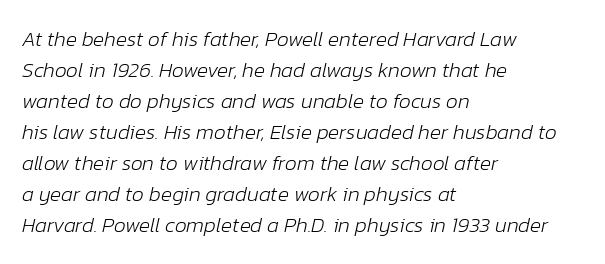
Q: Is the text bold? A: No.
Q: Is the text italic (slanted)? A: Yes, it leans right by about 12 degrees.
Q: Is the text underlined? A: No.
Q: How is the paragraph aligned? A: Left-aligned.
Q: Is the spacing between letters normal or unusually wide? A: Normal.
Q: Is the spacing between lines tight, normal or loose? A: Normal.
